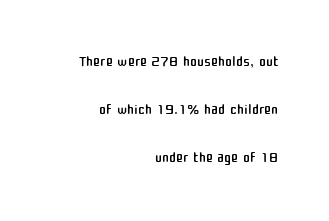
{"italic": "no", "bold": "no", "underline": "no", "align": "right", "line_spacing": "loose", "line_spacing_ratio": 2.29, "letter_spacing": "normal", "letter_spacing_em": 0.0, "glyph_px": 21}
